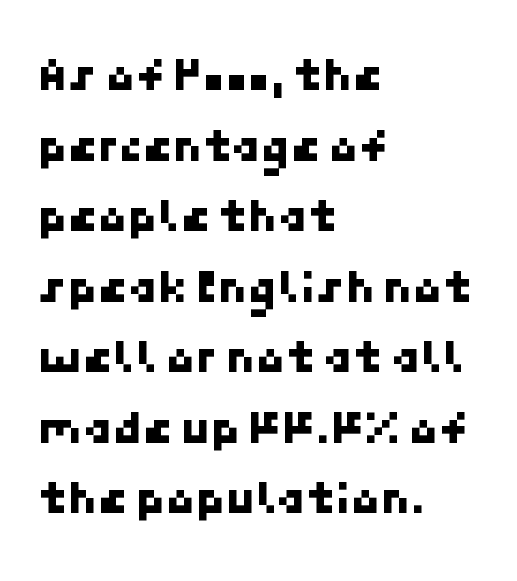
{"serif": "no", "width": "normal", "stroke_contrast": "low", "x_height": "medium", "underline": "no", "align": "left", "line_spacing": "normal", "line_spacing_ratio": 1.47, "letter_spacing": "normal", "letter_spacing_em": 0.0, "glyph_px": 48}
